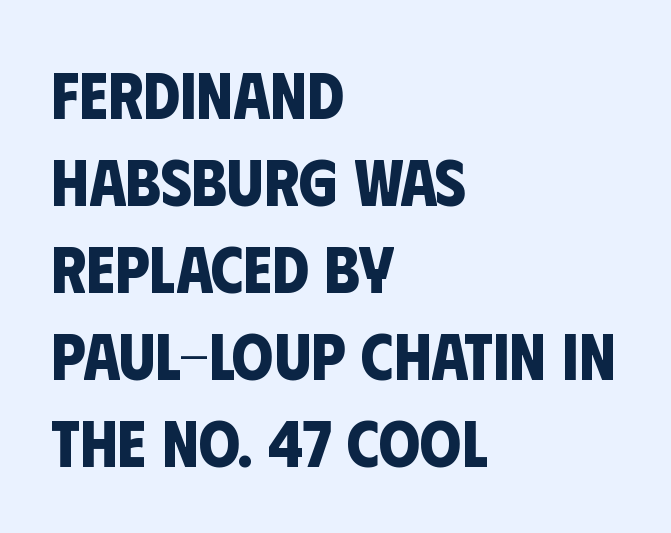
{"serif": "no", "bold": "yes", "weight": "bold", "width": "condensed", "stroke_contrast": "low", "x_height": "large", "monospaced": "no", "underline": "no", "align": "left", "line_spacing": "normal", "line_spacing_ratio": 1.32, "letter_spacing": "normal", "letter_spacing_em": 0.0, "glyph_px": 66}
